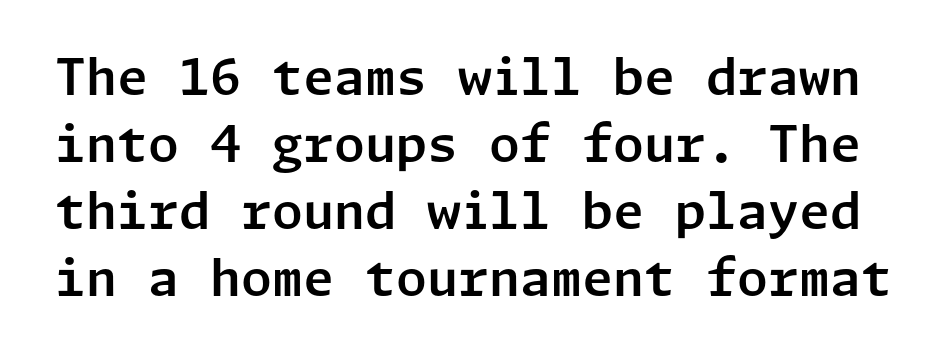
Q: Is the text italic (slanted)? A: No, it is upright.
Q: Is the typeface a serif or a sans-serif typeface? A: Sans-serif.
Q: Is the text underlined? A: No.
Q: Is the spacing between letters normal or unusually wide? A: Normal.
Q: Is the spacing between lines tight, normal or loose? A: Normal.
Q: Width (condensed, normal, or wide)? A: Normal.
Q: Stroke contrast? A: Low.
Q: x-height? A: Medium.
